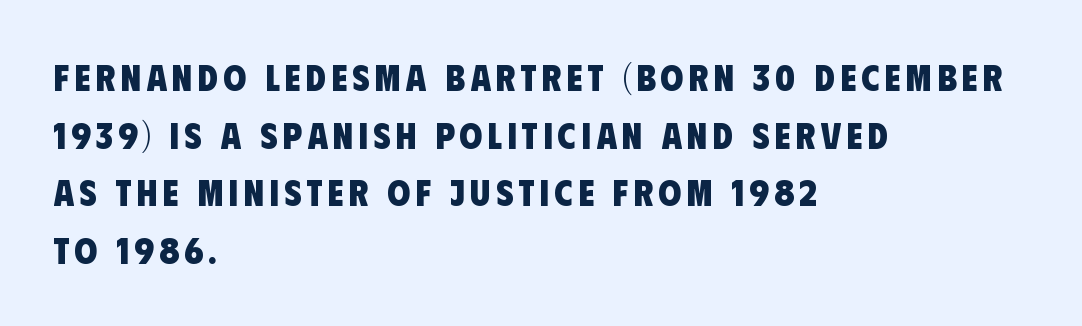
Q: Is the text bold? A: Yes.
Q: Is the typeface a serif or a sans-serif typeface? A: Sans-serif.
Q: Is the text underlined? A: No.
Q: How is the paragraph aligned? A: Left-aligned.
Q: Is the spacing between lines tight, normal or loose? A: Normal.
Q: Width (condensed, normal, or wide)? A: Condensed.
Q: Stroke contrast? A: Low.
Q: x-height? A: Large.
Q: Monospaced? A: No.
